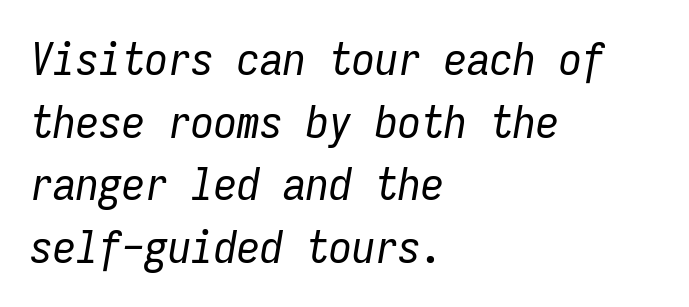
The image shows 46 px regular-weight, condensed type, italic (leaning right), monospaced; set left-aligned, normal line spacing (1.36x), normal letter spacing, not underlined; low stroke contrast and a medium x-height.
